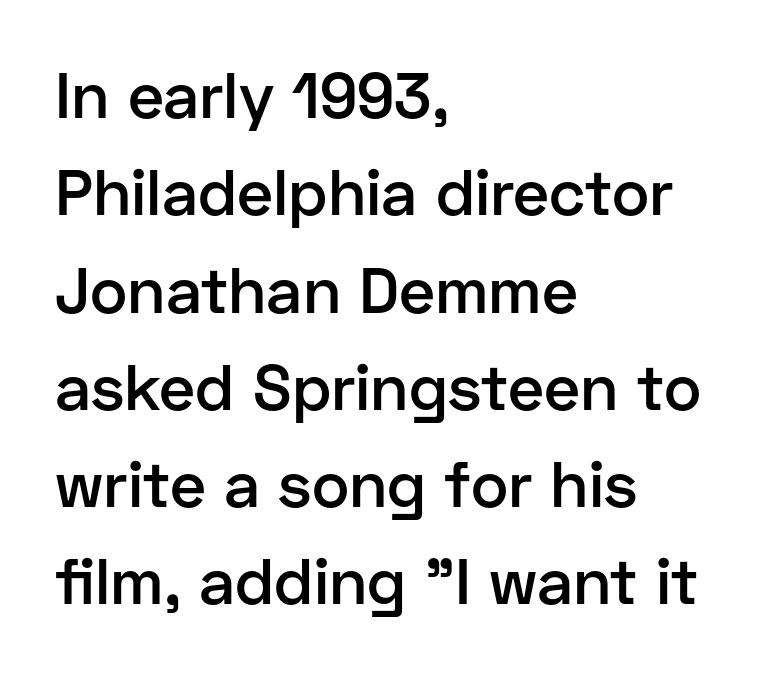
Moderately thickened strokes mark this as semibold type. Ascenders rise straight up at ninety degrees. You can tell from the bare stems that sans-serif type was used. Glance below the letters and you will spot only blank space. Short and long lines alike share a common starting point at left.
